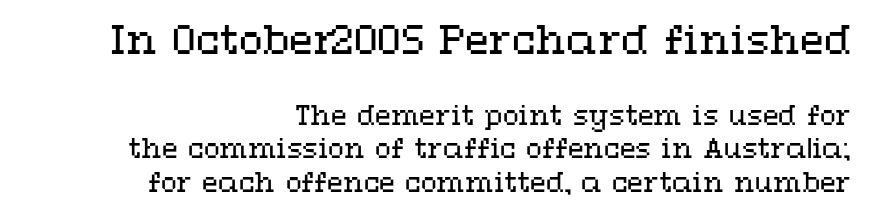
The image shows 39 px regular-weight, wide type, upright; set right-aligned, normal line spacing (1.29x), normal letter spacing, not underlined; the first (top) block is 1.5x larger; medium stroke contrast and a medium x-height.
